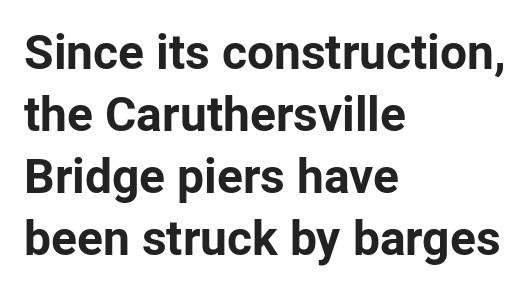
Thick stems and heavy bowls — unmistakably bold. Do the characters align in a grid? No, the font is proportional. The horizontal fit of the characters is conventional and even. The passage is arranged the way most books set body copy — flush left. Interline gaps are of average width in this sample.
